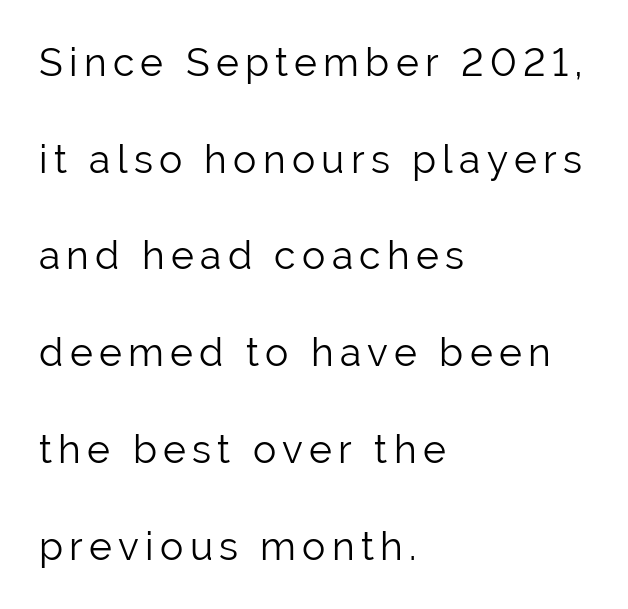
The image shows 39 px light sans-serif type, upright; set left-aligned, loose line spacing (2.48x), not underlined; low stroke contrast and a medium x-height.
